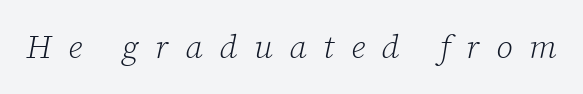
Slant detected: the letters are inclined. You could only call the tracking loose — the letters float apart. No word sits above an underline. Weight: regular or lighter. The face used here is proportionally spaced, like ordinary book or web type. This rendering employs a face with finishing strokes, i.e., a serif.
